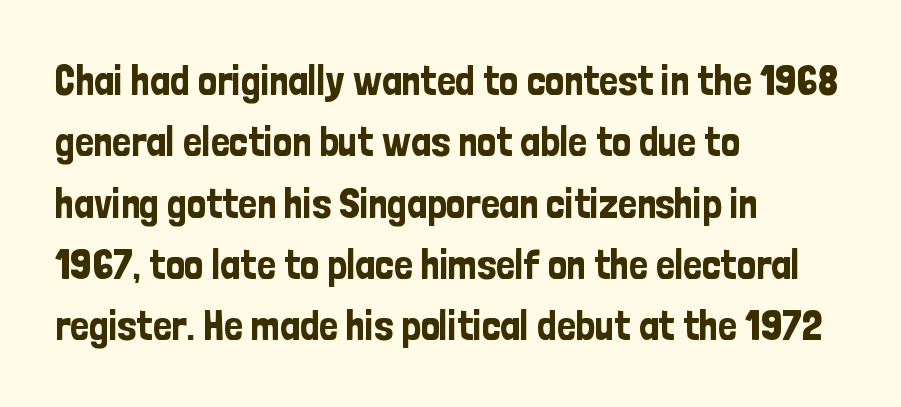
{"serif": "no", "italic": "no", "width": "condensed", "stroke_contrast": "low", "x_height": "medium", "monospaced": "no", "underline": "no", "align": "left", "line_spacing": "normal", "line_spacing_ratio": 1.46, "letter_spacing": "normal", "letter_spacing_em": 0.0, "glyph_px": 42}
